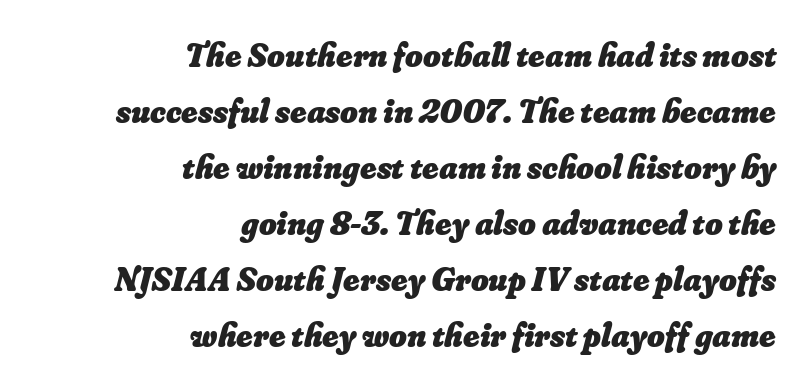
{"bold": "yes", "weight": "heavy", "width": "normal", "stroke_contrast": "low", "x_height": "small", "monospaced": "no", "underline": "no", "align": "right", "line_spacing": "normal", "line_spacing_ratio": 1.65, "letter_spacing": "normal", "letter_spacing_em": 0.0, "glyph_px": 34}
